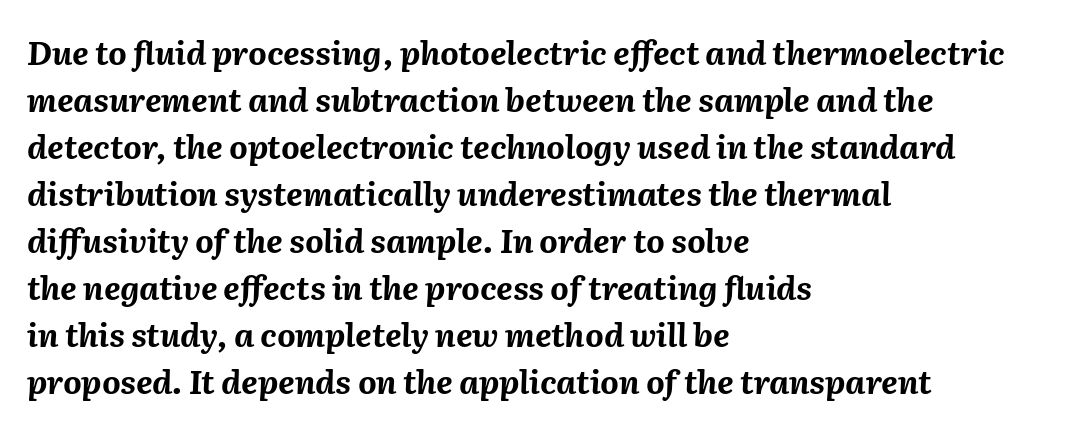
{"italic": "yes", "lean": "right", "slant_degrees": 2, "bold": "yes", "weight": "bold", "width": "normal", "stroke_contrast": "medium", "x_height": "medium", "monospaced": "no", "underline": "no", "align": "left", "line_spacing": "normal", "line_spacing_ratio": 1.47, "letter_spacing": "normal", "letter_spacing_em": 0.0, "glyph_px": 32}
